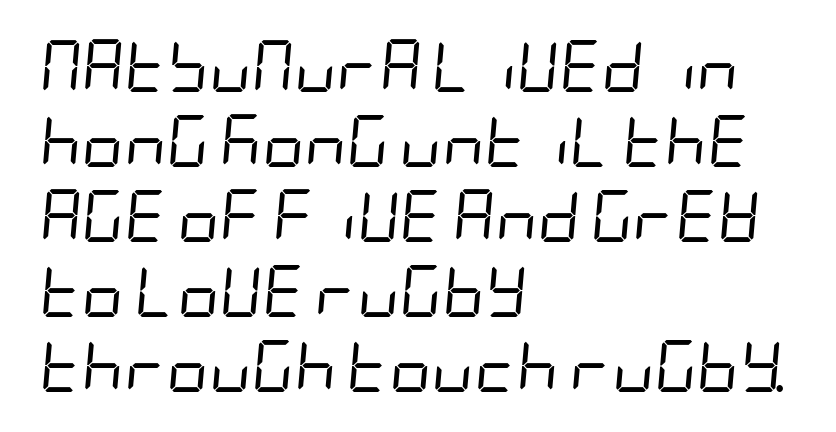
The image shows 52 px regular-weight, condensed type, italic (leaning right); set left-aligned, normal line spacing (1.44x), normal letter spacing, not underlined; low stroke contrast and a large x-height.
